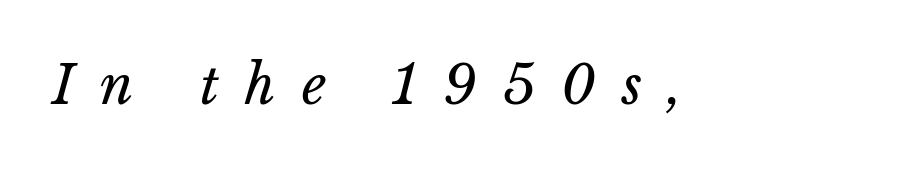
Q: Is the text bold? A: No.
Q: Is the text underlined? A: No.
Q: Is the spacing between letters normal or unusually wide? A: Unusually wide.
Q: Width (condensed, normal, or wide)? A: Normal.
Q: Stroke contrast? A: Low.
Q: x-height? A: Medium.
Q: Monospaced? A: No.
